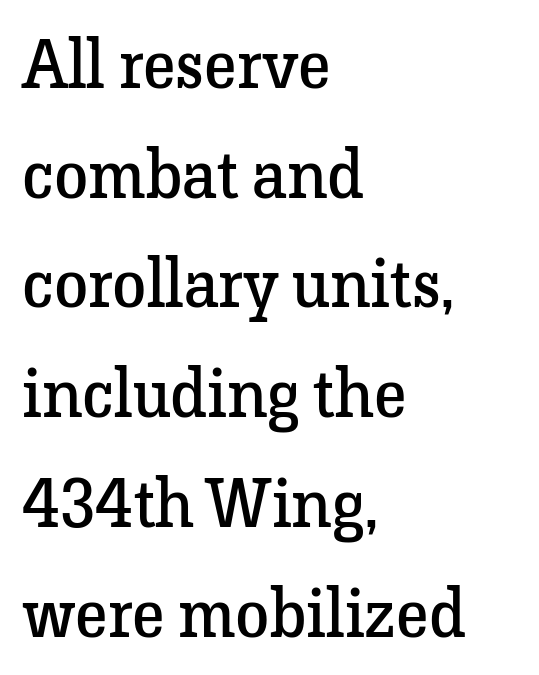
{"serif": "yes", "italic": "no", "bold": "no", "weight": "regular", "width": "normal", "stroke_contrast": "low", "x_height": "medium", "monospaced": "no", "underline": "no", "align": "left", "line_spacing": "normal", "line_spacing_ratio": 1.59, "letter_spacing": "normal", "letter_spacing_em": 0.0, "glyph_px": 69}
